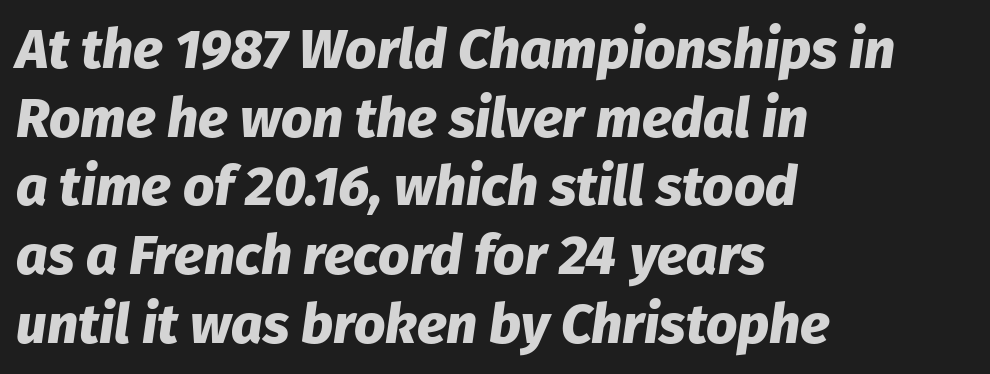
In terms of weight, the rendering is a true, heavy bold. A typesetter would call this proportional, since set widths differ per character. The specimen omits any rule beneath the text block's lines. Quick note: interline space is typical. These lines were composed using italics. Compared with a centered layout, this one pins lines to the left instead.
